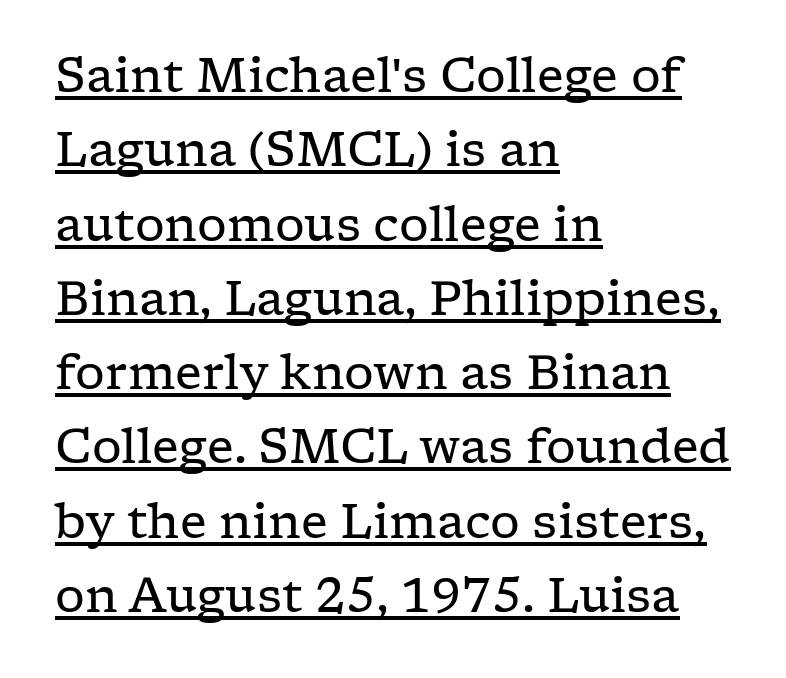
{"serif": "yes", "italic": "no", "bold": "no", "weight": "regular", "width": "wide", "stroke_contrast": "low", "x_height": "medium", "monospaced": "no", "underline": "yes", "align": "left", "line_spacing": "normal", "line_spacing_ratio": 1.58, "letter_spacing": "normal", "letter_spacing_em": 0.0, "glyph_px": 47}
